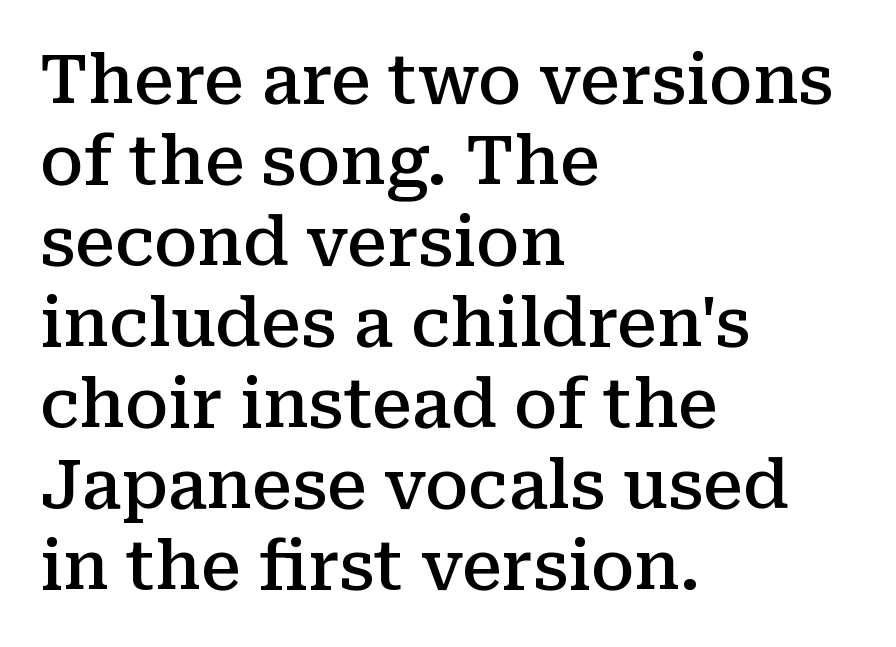
The image shows 67 px semibold serif type, upright; set left-aligned, line spacing 1.21x, normal letter spacing, not underlined; medium stroke contrast and a medium x-height.
